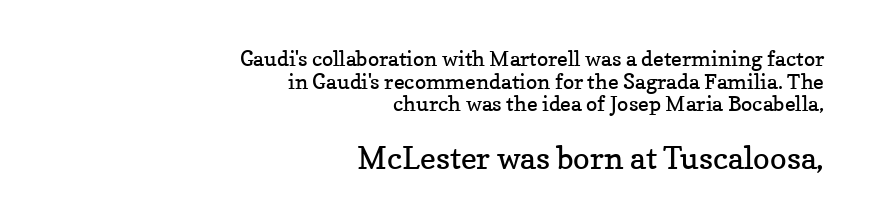
A bare baseline throughout the passage. Unbolded letterforms with no extra heft. The setting favours the right margin, as signatures and pull-quotes sometimes do. The gaps between neighbouring characters are ordinary and unremarkable. Examine the stroke ends and you'll spot serifs.
